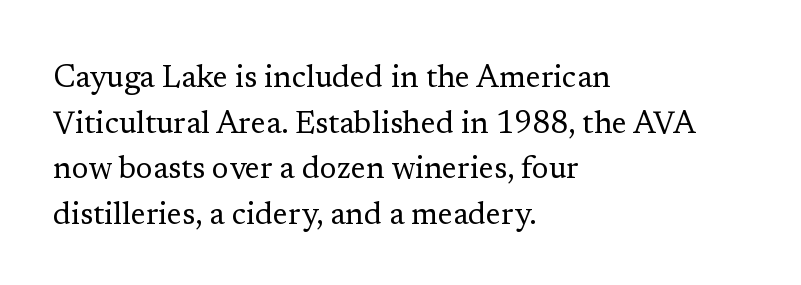
Q: Is the text bold? A: No.
Q: Is the text italic (slanted)? A: No, it is upright.
Q: Is the typeface a serif or a sans-serif typeface? A: Serif.
Q: Is the text underlined? A: No.
Q: How is the paragraph aligned? A: Left-aligned.
Q: Is the spacing between letters normal or unusually wide? A: Normal.
Q: Is the spacing between lines tight, normal or loose? A: Normal.
Q: Width (condensed, normal, or wide)? A: Normal.
Q: Stroke contrast? A: Low.
Q: x-height? A: Medium.
Q: Monospaced? A: No.
